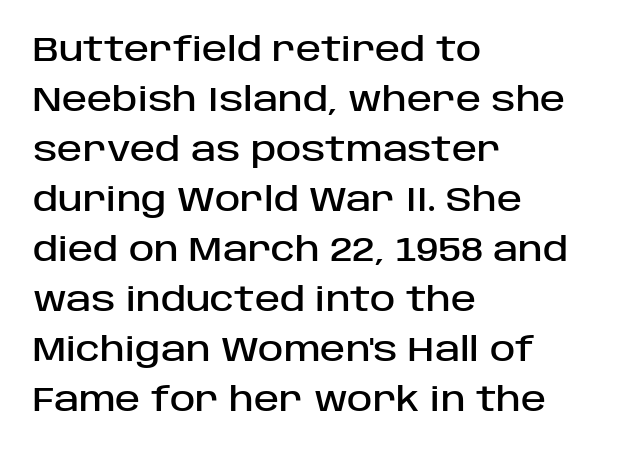
In terms of letterform style, serifs are entirely absent. The rendering anchors every line to the left-hand side. This rendering leaves character spacing at its baseline value. Anything drawn beneath the words? Only blank space. Spacing verdict: proportional, widths tailored to each character. Unlike italic type, these characters show no tilt at all.
